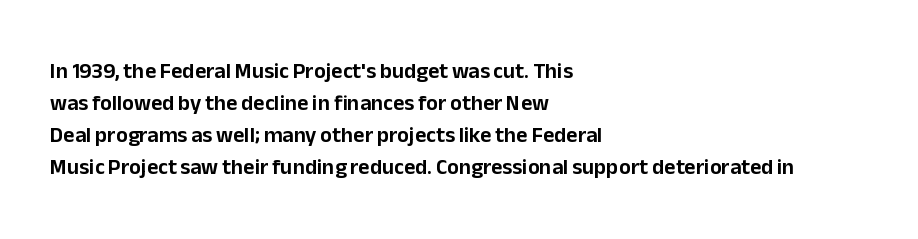
Q: Is the text italic (slanted)? A: No, it is upright.
Q: Is the text underlined? A: No.
Q: How is the paragraph aligned? A: Left-aligned.
Q: Is the spacing between letters normal or unusually wide? A: Normal.
Q: Is the spacing between lines tight, normal or loose? A: Normal.
